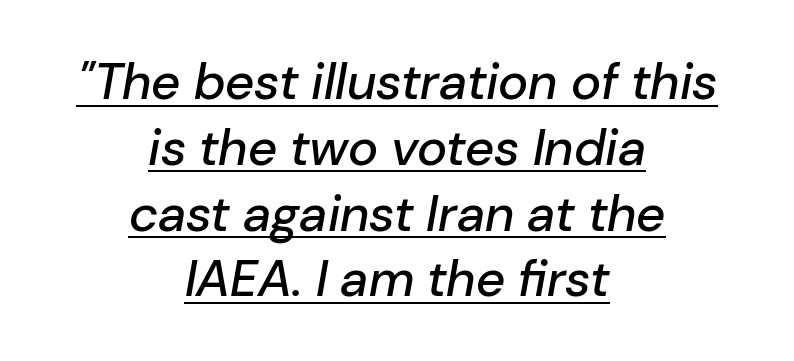
Q: Is the text italic (slanted)? A: Yes, it leans right by about 10 degrees.
Q: Is the text underlined? A: Yes.
Q: How is the paragraph aligned? A: Centered.
Q: Is the spacing between letters normal or unusually wide? A: Normal.
Q: Is the spacing between lines tight, normal or loose? A: Normal.
Q: Width (condensed, normal, or wide)? A: Normal.
Q: Stroke contrast? A: Low.
Q: x-height? A: Medium.
Q: Monospaced? A: No.
